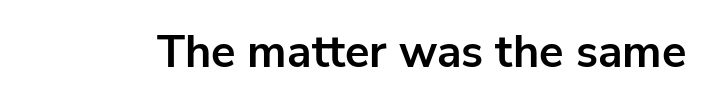
Students, note that the glyphs here touch the page at normal intervals. Varying glyph widths throughout — classic text-font behaviour. Typographically, this falls in the sans-serif category. Thick stems and heavy bowls — unmistakably bold. The letters stand straight up with perfectly vertical stems. The zone under the glyphs is completely vacant.
